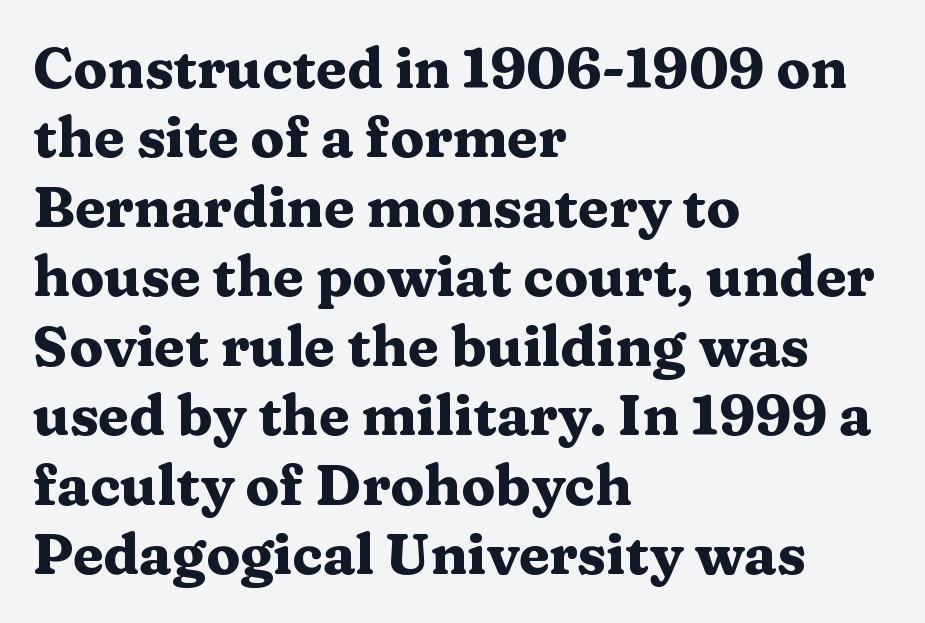
{"serif": "yes", "italic": "no", "bold": "yes", "weight": "heavy", "width": "wide", "stroke_contrast": "medium", "x_height": "medium", "monospaced": "no", "underline": "no", "align": "left", "line_spacing_ratio": 1.24, "letter_spacing": "normal", "letter_spacing_em": 0.0, "glyph_px": 56}
